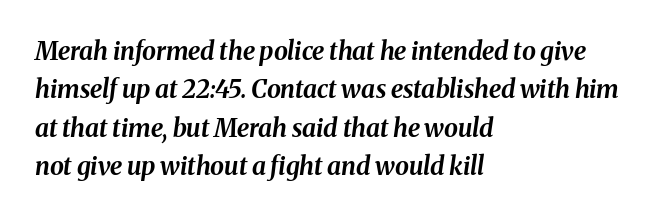
Nobody drew a line under any word here. The glyphs have the mass of a bold cut. The paragraph shown leans on its left margin. Each new line begins a customary step beneath the previous one. Tracking value appears to be zero — textbook default spacing. It's the slanting kind of type.
